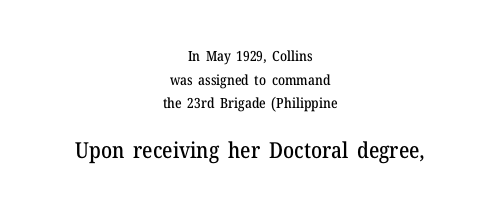
{"italic": "no", "underline": "no", "align": "center", "line_spacing": "normal", "line_spacing_ratio": 1.69, "letter_spacing": "normal", "letter_spacing_em": 0.0, "larger_block": "second", "size_ratio": 1.57, "glyph_px": 22}
